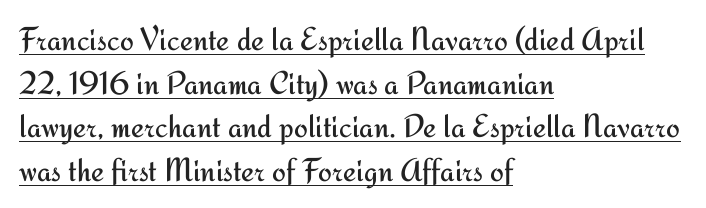
Q: Is the text bold? A: No.
Q: Is the text italic (slanted)? A: No, it is upright.
Q: Is the typeface a serif or a sans-serif typeface? A: Sans-serif.
Q: Is the text underlined? A: Yes.
Q: How is the paragraph aligned? A: Left-aligned.
Q: Is the spacing between letters normal or unusually wide? A: Normal.
Q: Is the spacing between lines tight, normal or loose? A: Normal.
Q: Width (condensed, normal, or wide)? A: Normal.
Q: Stroke contrast? A: Medium.
Q: x-height? A: Small.
Q: Monospaced? A: No.
